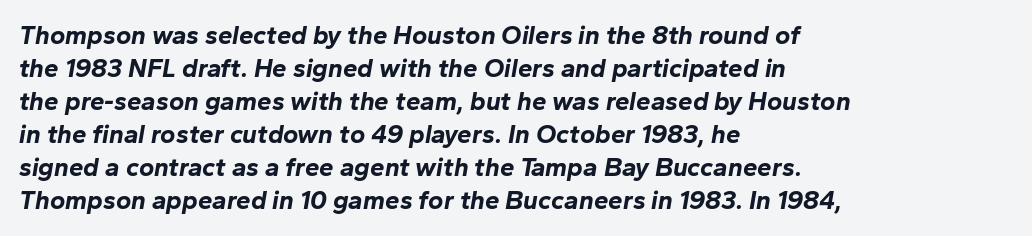
Q: Is the text bold? A: Yes.
Q: Is the text italic (slanted)? A: Yes, it leans right by about 10 degrees.
Q: Is the text underlined? A: No.
Q: How is the paragraph aligned? A: Left-aligned.
Q: Is the spacing between letters normal or unusually wide? A: Normal.
Q: Is the spacing between lines tight, normal or loose? A: Normal.
